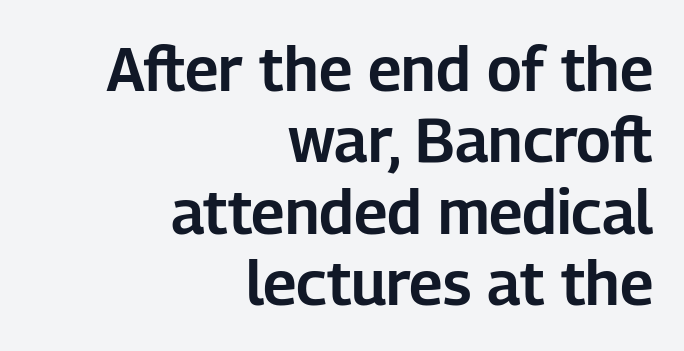
The image shows 61 px sans-serif type, upright; set right-aligned, line spacing 1.17x, normal letter spacing, not underlined; low stroke contrast and a medium x-height.
